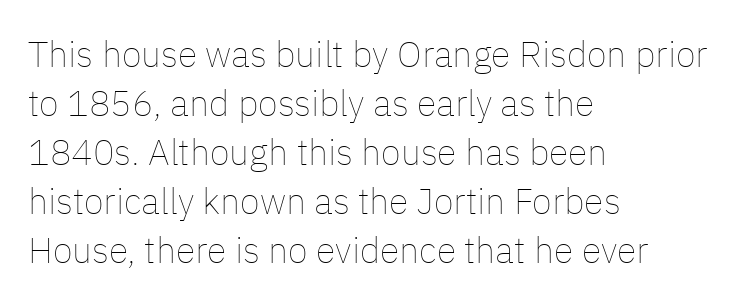
{"italic": "no", "bold": "no", "weight": "thin", "width": "normal", "stroke_contrast": "low", "x_height": "medium", "monospaced": "no", "underline": "no", "align": "left", "line_spacing": "normal", "line_spacing_ratio": 1.36, "letter_spacing": "normal", "letter_spacing_em": 0.0, "glyph_px": 36}
